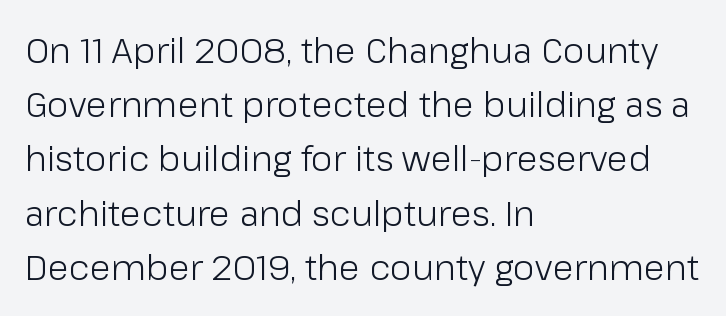
The image shows 35 px light sans-serif type, upright; set left-aligned, normal line spacing (1.55x), normal letter spacing, not underlined; low stroke contrast and a medium x-height.
